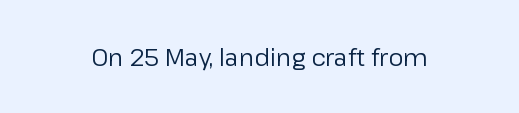
The image shows 24 px text type, upright; set normal letter spacing, not underlined.
